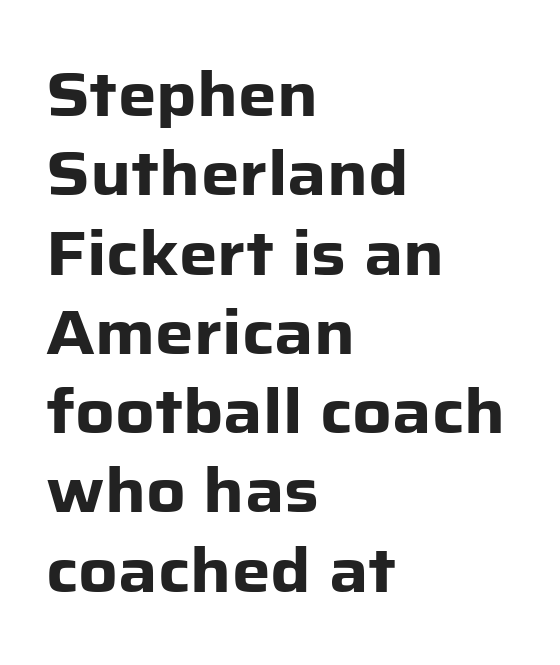
{"serif": "no", "italic": "no", "bold": "yes", "weight": "heavy", "width": "normal", "stroke_contrast": "low", "x_height": "medium", "monospaced": "no", "underline": "no", "align": "left", "line_spacing": "normal", "line_spacing_ratio": 1.3, "letter_spacing": "normal", "letter_spacing_em": 0.0, "glyph_px": 61}
